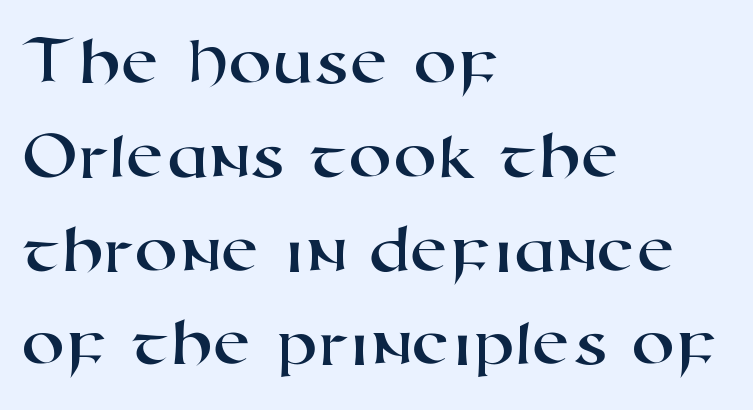
{"serif": "no", "width": "wide", "stroke_contrast": "high", "x_height": "medium", "monospaced": "no", "underline": "no", "align": "left", "line_spacing": "normal", "line_spacing_ratio": 1.34, "letter_spacing": "normal", "letter_spacing_em": 0.0, "glyph_px": 70}
